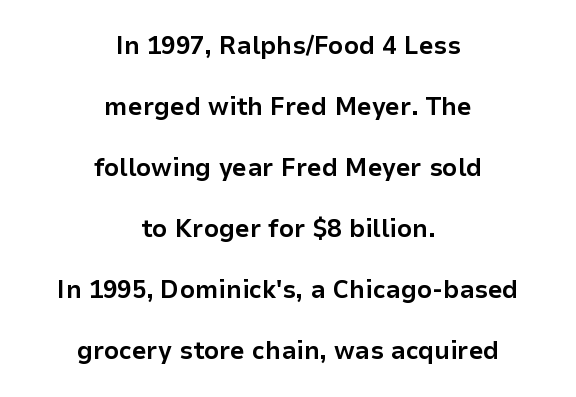
{"italic": "no", "bold": "yes", "underline": "no", "align": "center", "line_spacing": "loose", "line_spacing_ratio": 2.35, "letter_spacing": "normal", "letter_spacing_em": 0.0, "glyph_px": 26}
